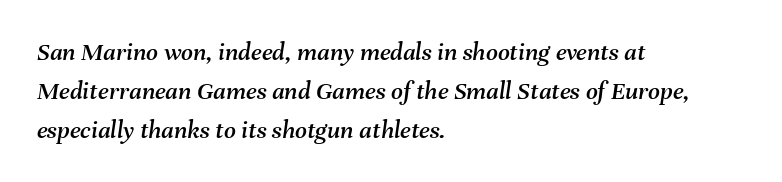
Q: Is the text italic (slanted)? A: Yes, it leans right by about 8 degrees.
Q: Is the text underlined? A: No.
Q: How is the paragraph aligned? A: Left-aligned.
Q: Is the spacing between letters normal or unusually wide? A: Normal.
Q: Is the spacing between lines tight, normal or loose? A: Normal.
